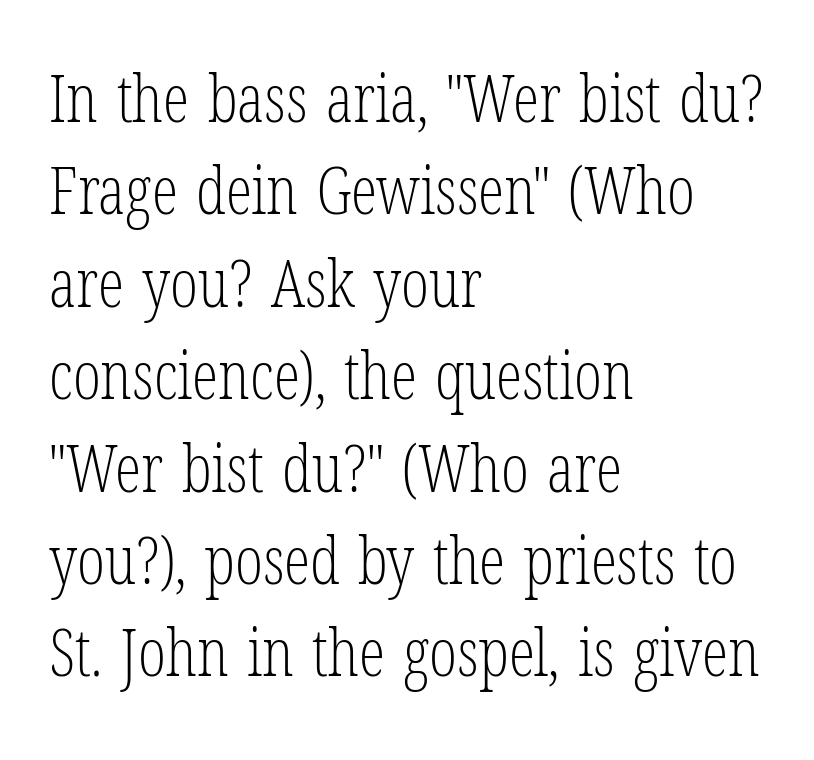
Small tapered or slab feet sit at the stroke ends, so this counts as serif. Notice how the stems are strictly vertical — no italics here. You could not count columns in this text — the font is proportionally spaced. The line-height multiplier appears to be the usual default. Descender tails drop into unmarked territory. Short note: letters normally spaced.
